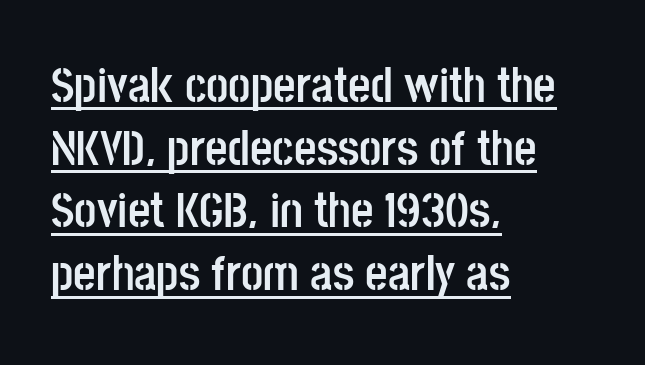
The image shows 49 px semibold, condensed sans-serif type, upright; set left-aligned, normal line spacing (1.28x), normal letter spacing, underlined; low stroke contrast and a large x-height.
